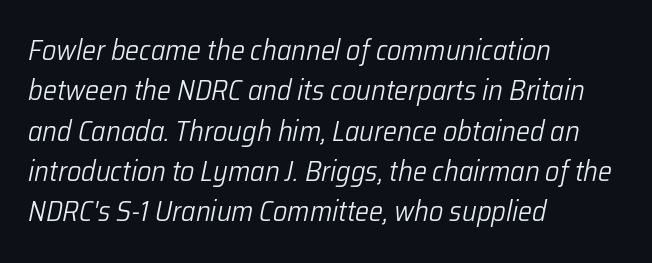
The image shows 28 px light type, italic (leaning right); set left-aligned, normal line spacing (1.44x), normal letter spacing, not underlined; low stroke contrast and a medium x-height.
